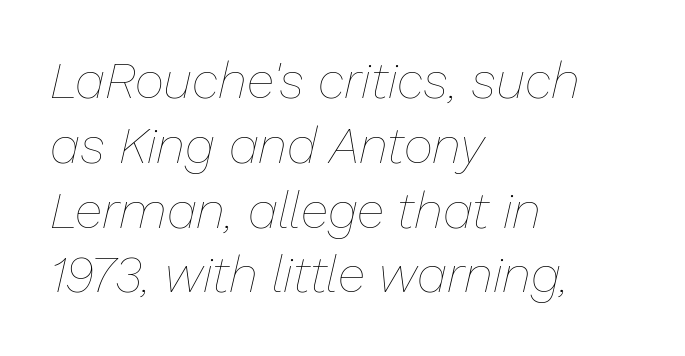
Short and long lines alike share a common starting point at left. Compared with ordinary roman type, these characters are visibly tilted. Each letter keeps its own natural width here, so spacing adapts to shape. Each row of text sits above clean, open space.
